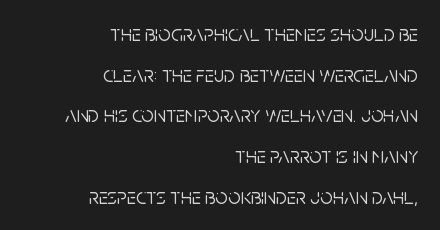
Do the letters lean? They stand straight. Teacher's note: observe the even right margin — that is flush-right alignment. Just letters on the line, the space beneath them empty. Characters follow at the spacing the type designer built in.
